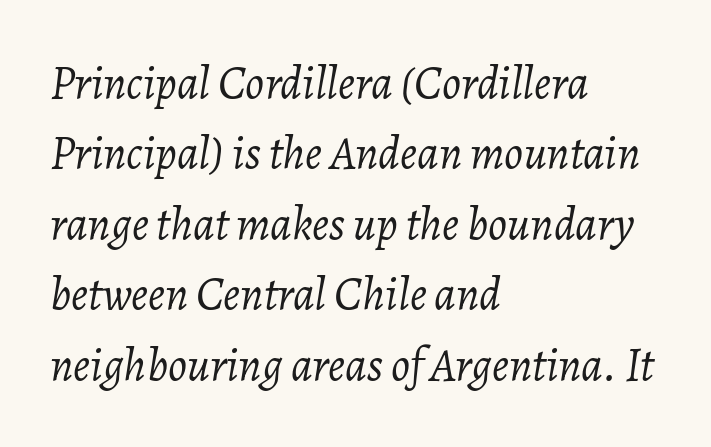
Plain, unruled lines of type. Honestly, the row spacing looks completely unremarkable. Character widths vary here, with narrow letters taking less room than wide ones. The face used here is rendered with its standard letterfit. The letterforms sit at book weight or below. Yep, that's italic — everything's leaning.
